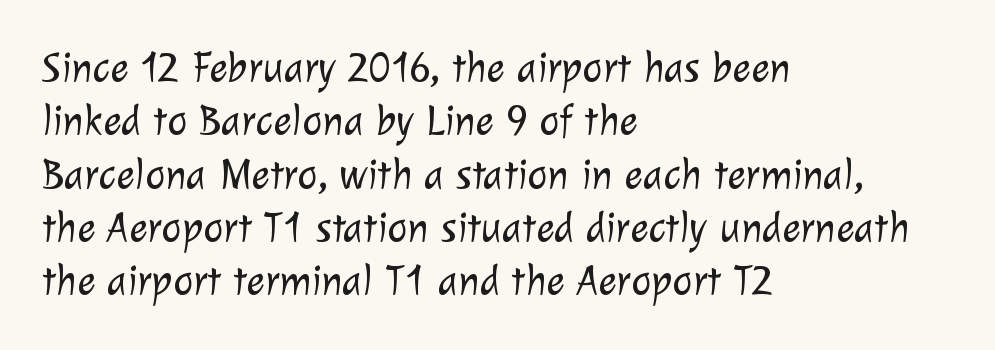
The image shows 43 px light sans-serif type; set left-aligned, line spacing 1.24x, normal letter spacing, not underlined; low stroke contrast and a medium x-height.
